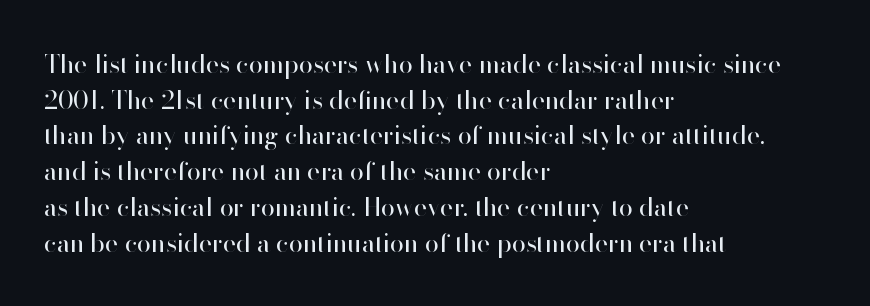
Q: Is the text bold? A: No.
Q: Is the text italic (slanted)? A: No, it is upright.
Q: Is the text underlined? A: No.
Q: How is the paragraph aligned? A: Left-aligned.
Q: Is the spacing between letters normal or unusually wide? A: Normal.
Q: Is the spacing between lines tight, normal or loose? A: Normal.
